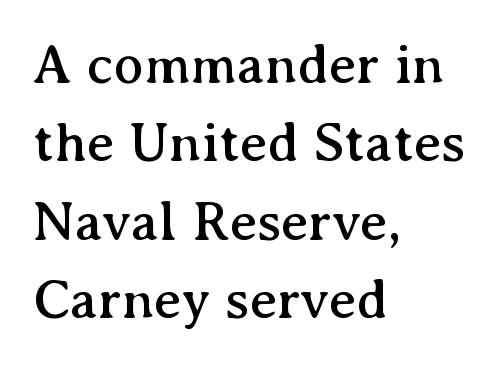
The image shows 56 px serif type, upright; set left-aligned, normal line spacing (1.4x), normal letter spacing, not underlined; medium stroke contrast and a medium x-height.
